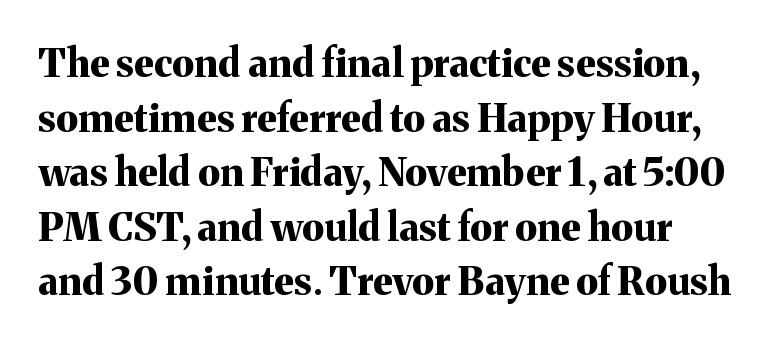
{"serif": "yes", "italic": "no", "bold": "yes", "weight": "bold", "width": "normal", "stroke_contrast": "medium", "x_height": "medium", "monospaced": "no", "underline": "no", "line_spacing": "normal", "line_spacing_ratio": 1.4, "letter_spacing": "normal", "letter_spacing_em": 0.0, "glyph_px": 39}
